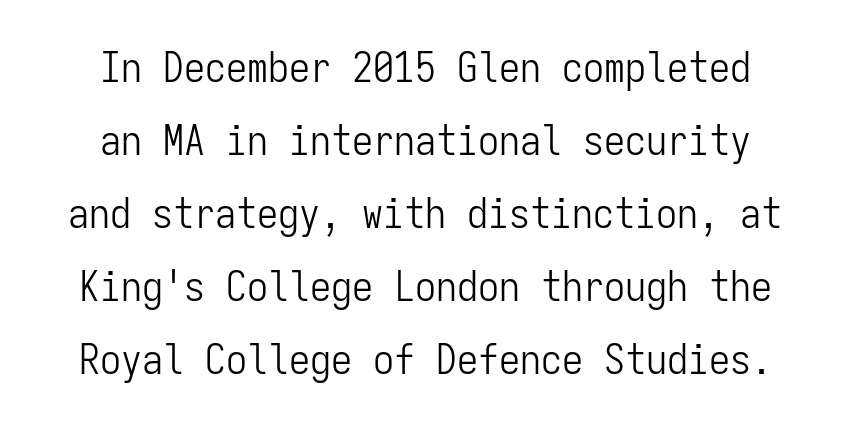
The image shows 42 px light, condensed sans-serif type, upright, monospaced; set centered, line spacing 1.74x, normal letter spacing, not underlined; low stroke contrast and a medium x-height.
